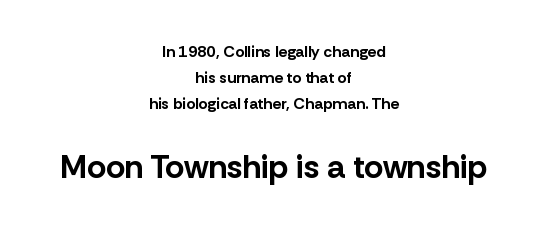
Q: Is the text bold? A: Yes.
Q: Is the text italic (slanted)? A: No, it is upright.
Q: Is the typeface a serif or a sans-serif typeface? A: Sans-serif.
Q: Is the text underlined? A: No.
Q: How is the paragraph aligned? A: Centered.
Q: Is the spacing between letters normal or unusually wide? A: Normal.
Q: Is the spacing between lines tight, normal or loose? A: Normal.
Q: Which block of text is set in a larger size, the first (top) or the second (bottom)? A: The second (bottom) one.
Q: Width (condensed, normal, or wide)? A: Normal.
Q: Stroke contrast? A: Low.
Q: x-height? A: Medium.
Q: Monospaced? A: No.
